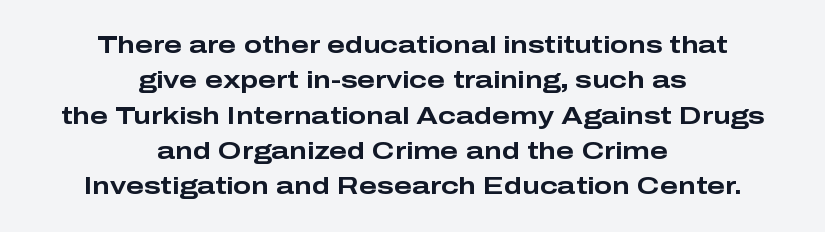
How are the letters spaced? Ordinarily, with no added tracking. Designer's note — italics off, roman on. The passage shown stacks its lines at a standard gap. How heavy is the stroke? Heavy — this is a bold. The rag falls on both sides of this text block equally. Decoration check: the copy has no underline.
